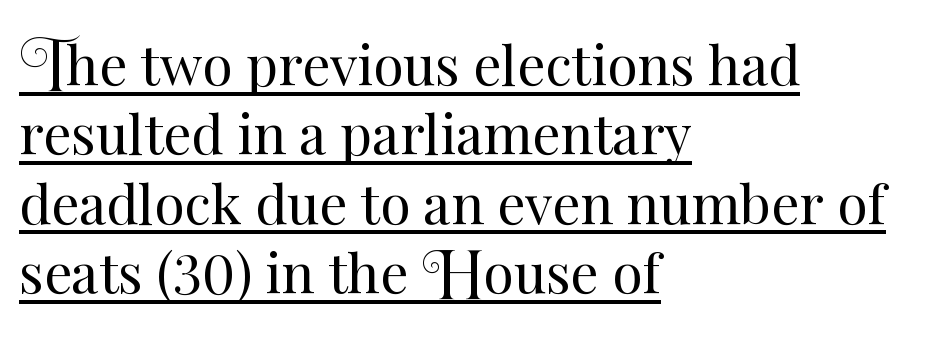
It's the straight-up-and-down kind of type. Caption: face not bold, strokes unweighted. Descenders here cross a horizontal rule under the line. A student would call this left alignment; a typographer would say flush left, rag right. A typesetter would call this zero additional tracking.
